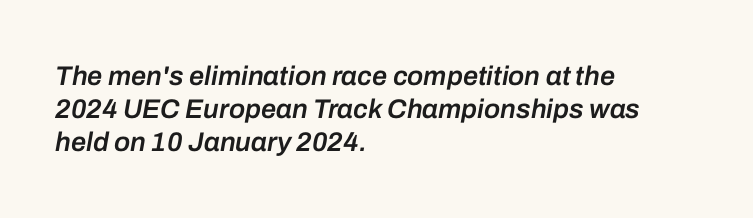
Q: Is the text bold? A: Semi-bold.
Q: Is the text italic (slanted)? A: Yes, it leans right by about 10 degrees.
Q: Is the text underlined? A: No.
Q: How is the paragraph aligned? A: Left-aligned.
Q: Is the spacing between letters normal or unusually wide? A: Normal.
